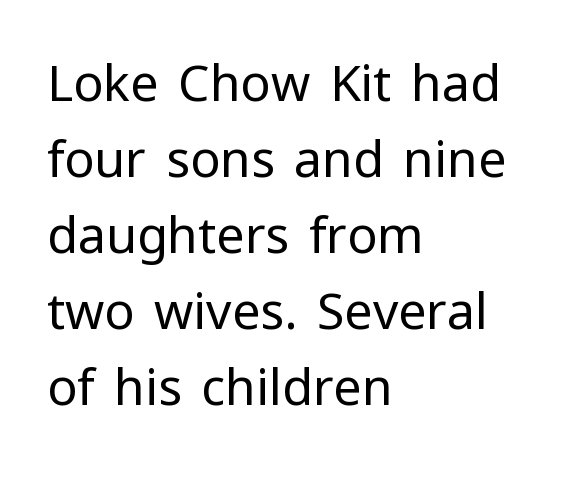
The ragged edge is on the right, which tells us the setting is flush left. The gap between lines stays unmarked. In terms of letterform style, serifs are entirely absent. The font is comparable to plain body text, perhaps lighter. The type sits square on the baseline with zero lean. The passage shown stacks its lines at a standard gap.
